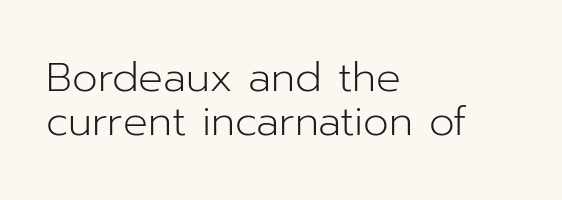
This rendering features lettering with no underline. Horizontal bands of white between lines are thin slivers. Caption: multi-line text, flush left, ragged right. Here the designer chose a conventional face with non-uniform glyph widths. These lines keep a tight, regular rhythm from letter to letter. Think standard paragraph weight, or any step lighter than that.
